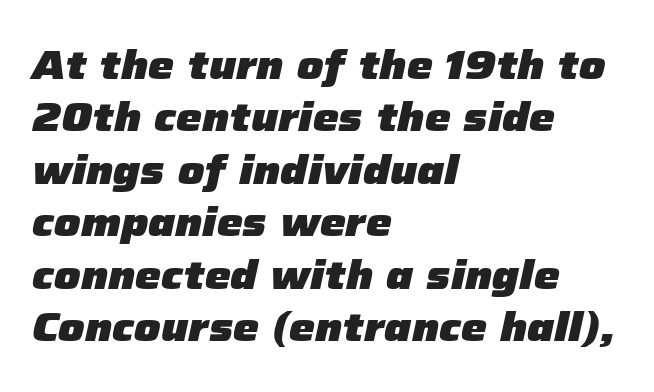
{"italic": "yes", "lean": "right", "slant_degrees": 12, "bold": "yes", "weight": "heavy", "width": "normal", "stroke_contrast": "low", "x_height": "medium", "monospaced": "no", "underline": "no", "align": "left", "line_spacing": "normal", "line_spacing_ratio": 1.28, "letter_spacing": "normal", "letter_spacing_em": 0.0, "glyph_px": 41}
